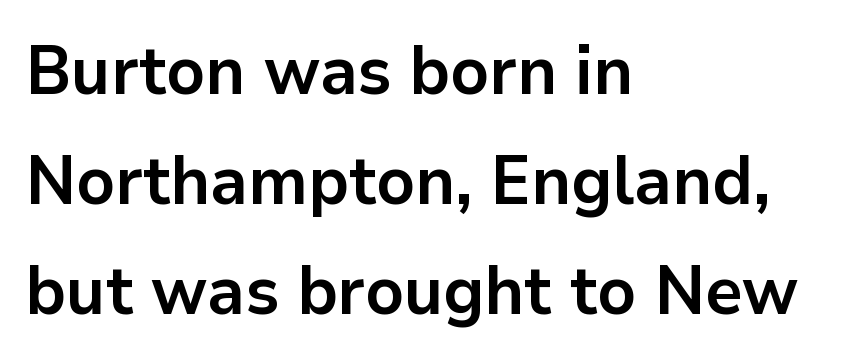
{"serif": "no", "italic": "no", "bold": "yes", "weight": "bold", "width": "normal", "stroke_contrast": "low", "x_height": "medium", "monospaced": "no", "underline": "no", "align": "left", "line_spacing": "normal", "line_spacing_ratio": 1.62, "letter_spacing": "normal", "letter_spacing_em": 0.0, "glyph_px": 68}
